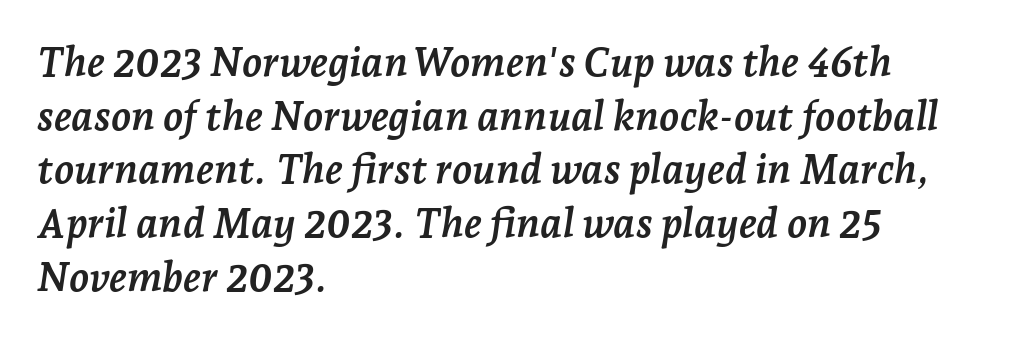
{"serif": "yes", "italic": "yes", "lean": "right", "slant_degrees": 7, "bold": "yes", "weight": "semibold", "width": "normal", "stroke_contrast": "low", "x_height": "medium", "monospaced": "no", "underline": "no", "align": "left", "line_spacing": "normal", "line_spacing_ratio": 1.31, "letter_spacing": "normal", "letter_spacing_em": 0.0, "glyph_px": 41}
